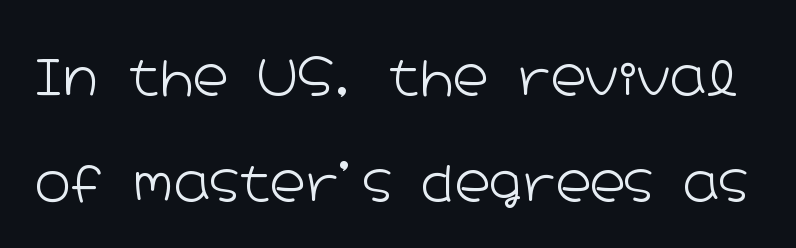
Compared with a typical body face, this is equally light or lighter still. Clear beneath every line of the passage. Quick note: interline space is abundant. Each letter keeps its own natural width here, so spacing adapts to shape. Default kerning and tracking; the words read as compact shapes.
